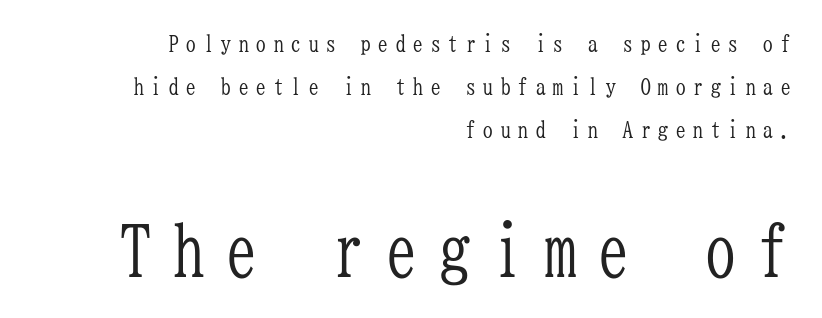
Quick note: underline off. The letters march in equal steps, a hallmark of fixed-pitch type. The characters are drawn with everyday or finer stroke widths. Line endings align vertically; line beginnings do not.
